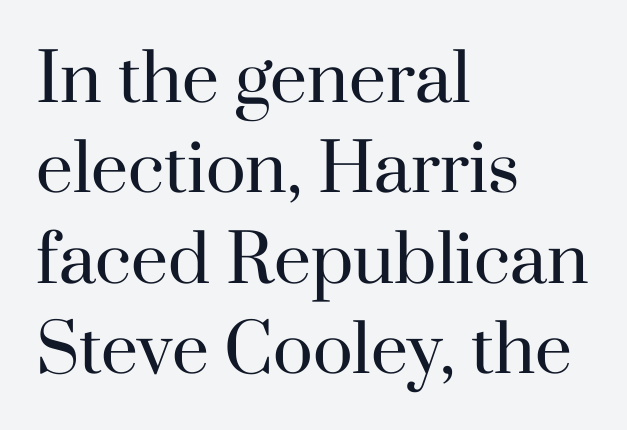
Q: Is the text bold? A: No.
Q: Is the text italic (slanted)? A: No, it is upright.
Q: Is the typeface a serif or a sans-serif typeface? A: Serif.
Q: Is the text underlined? A: No.
Q: How is the paragraph aligned? A: Left-aligned.
Q: Is the spacing between letters normal or unusually wide? A: Normal.
Q: Is the spacing between lines tight, normal or loose? A: Normal.
Q: Width (condensed, normal, or wide)? A: Normal.
Q: Stroke contrast? A: High.
Q: x-height? A: Small.
Q: Monospaced? A: No.
